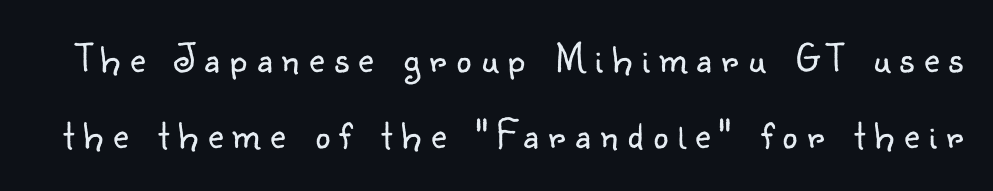
The image shows 42 px light sans-serif type, upright; set line spacing 1.8x, unusually wide letter spacing (+0.23 em), not underlined; low stroke contrast and a small x-height.
